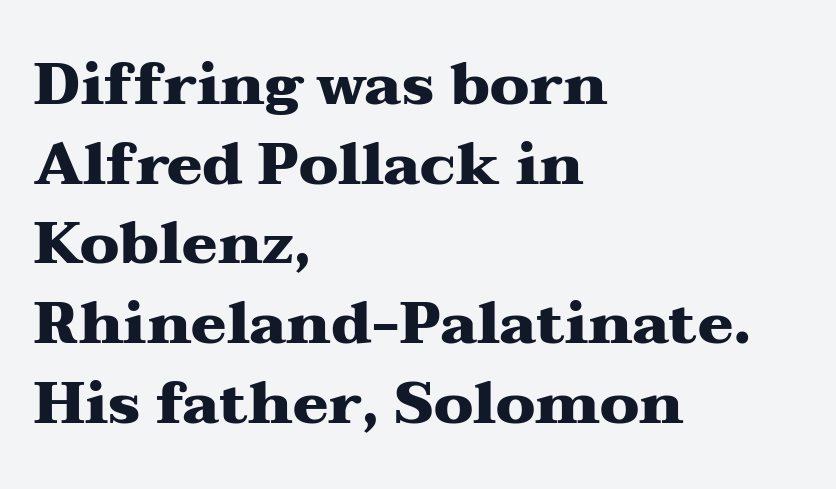
{"serif": "yes", "italic": "no", "bold": "yes", "weight": "heavy", "width": "wide", "stroke_contrast": "medium", "x_height": "medium", "monospaced": "no", "underline": "no", "align": "left", "line_spacing": "normal", "line_spacing_ratio": 1.35, "letter_spacing": "normal", "letter_spacing_em": 0.0, "glyph_px": 59}
